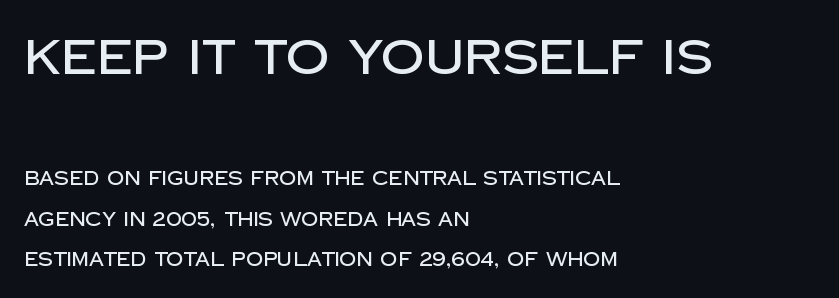
{"serif": "no", "italic": "no", "width": "normal", "stroke_contrast": "low", "x_height": "large", "monospaced": "no", "underline": "no", "align": "left", "line_spacing": "loose", "line_spacing_ratio": 2.14, "letter_spacing": "normal", "letter_spacing_em": 0.0, "larger_block": "first", "size_ratio": 2.53, "glyph_px": 48}
